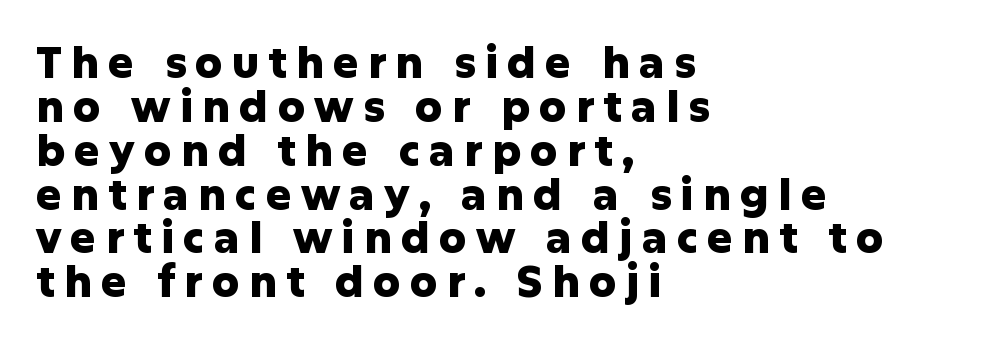
Q: Is the text bold? A: Yes.
Q: Is the text italic (slanted)? A: No, it is upright.
Q: Is the typeface a serif or a sans-serif typeface? A: Sans-serif.
Q: Is the text underlined? A: No.
Q: How is the paragraph aligned? A: Left-aligned.
Q: Is the spacing between letters normal or unusually wide? A: Unusually wide.
Q: Is the spacing between lines tight, normal or loose? A: Tight.
Q: Width (condensed, normal, or wide)? A: Normal.
Q: Stroke contrast? A: Low.
Q: x-height? A: Medium.
Q: Monospaced? A: No.
